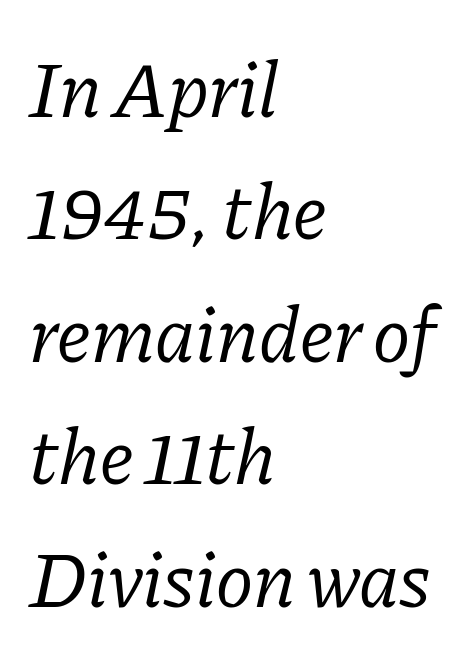
Q: Is the text bold? A: No.
Q: Is the text italic (slanted)? A: Yes, it leans right by about 11 degrees.
Q: Is the typeface a serif or a sans-serif typeface? A: Serif.
Q: Is the text underlined? A: No.
Q: How is the paragraph aligned? A: Left-aligned.
Q: Is the spacing between letters normal or unusually wide? A: Normal.
Q: Is the spacing between lines tight, normal or loose? A: Normal.
Q: Width (condensed, normal, or wide)? A: Normal.
Q: Stroke contrast? A: Low.
Q: x-height? A: Medium.
Q: Monospaced? A: No.
